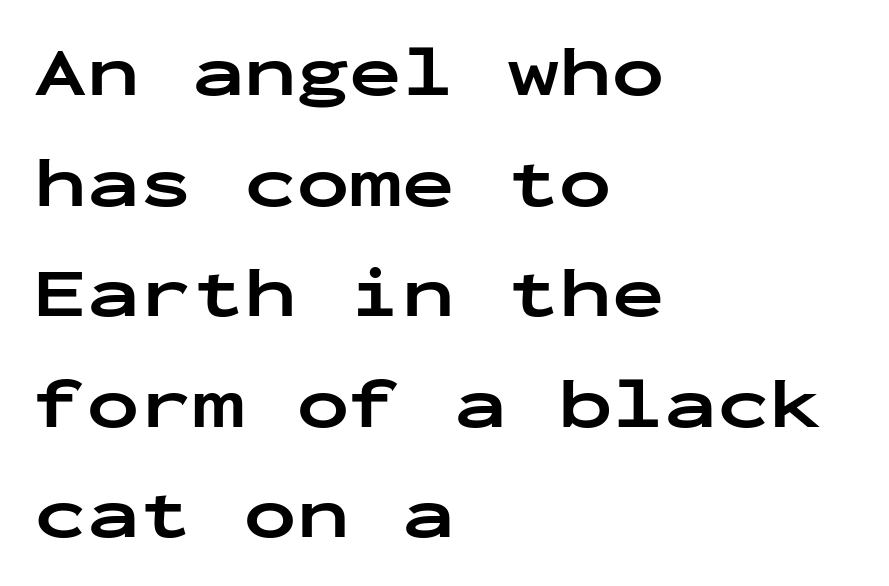
Q: Is the text bold? A: Yes.
Q: Is the text italic (slanted)? A: No, it is upright.
Q: Is the typeface a serif or a sans-serif typeface? A: Sans-serif.
Q: Is the text underlined? A: No.
Q: How is the paragraph aligned? A: Left-aligned.
Q: Is the spacing between letters normal or unusually wide? A: Normal.
Q: Is the spacing between lines tight, normal or loose? A: Normal.
Q: Width (condensed, normal, or wide)? A: Wide.
Q: Stroke contrast? A: Low.
Q: x-height? A: Medium.
Q: Monospaced? A: Yes.
